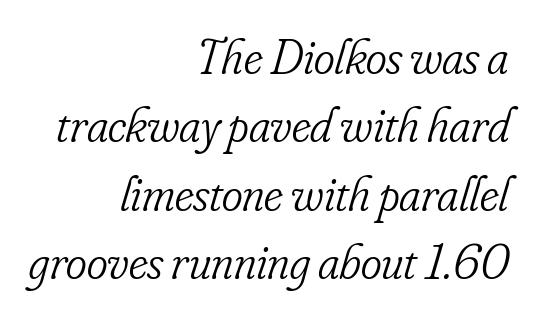
Q: Is the text bold? A: No.
Q: Is the text italic (slanted)? A: Yes, it leans right by about 16 degrees.
Q: Is the typeface a serif or a sans-serif typeface? A: Serif.
Q: Is the text underlined? A: No.
Q: How is the paragraph aligned? A: Right-aligned.
Q: Is the spacing between letters normal or unusually wide? A: Normal.
Q: Is the spacing between lines tight, normal or loose? A: Normal.
Q: Width (condensed, normal, or wide)? A: Condensed.
Q: Stroke contrast? A: Low.
Q: x-height? A: Small.
Q: Monospaced? A: No.
